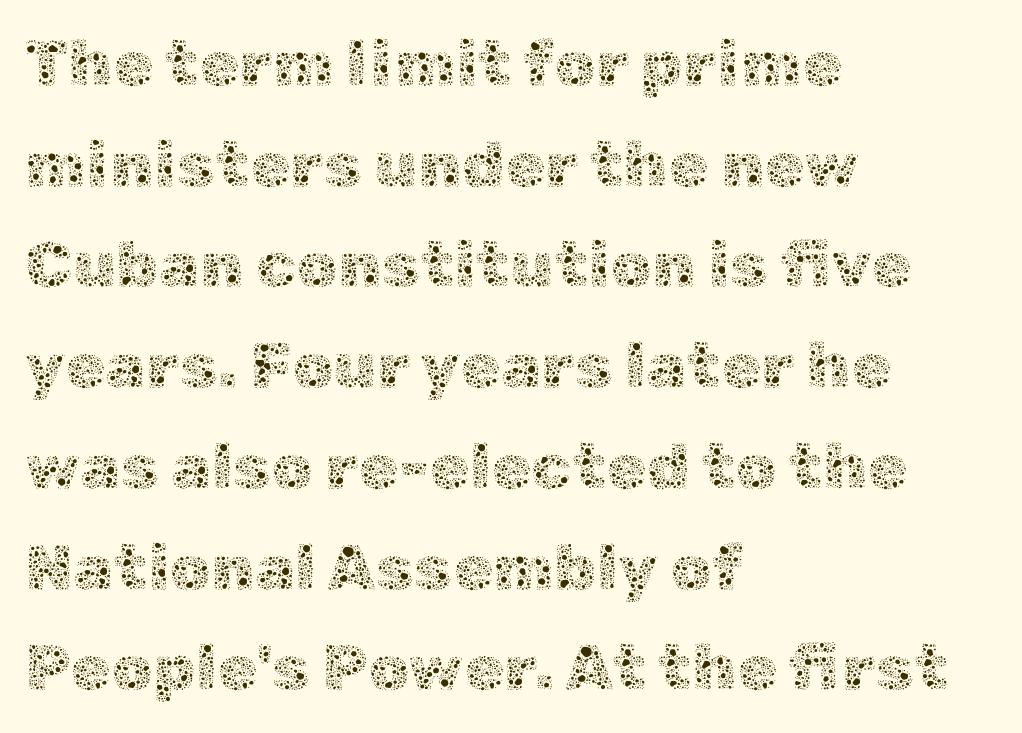
{"italic": "no", "bold": "no", "weight": "thin", "width": "normal", "x_height": "medium", "monospaced": "no", "underline": "no", "align": "left", "line_spacing": "normal", "line_spacing_ratio": 1.55, "letter_spacing": "normal", "letter_spacing_em": 0.0, "glyph_px": 65}
